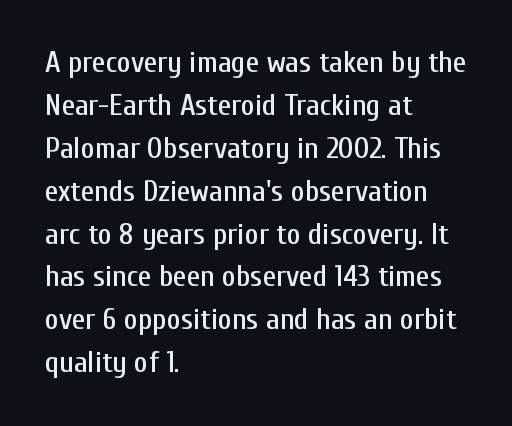
Do the characters align in a grid? No, the font is proportional. A normal amount of white space separates one row of letters from the next. Glyph-to-glyph distance matches everyday printed text. Layout note: lines flush left. Posture: vertical.
